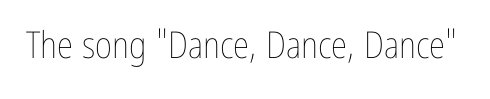
The face used here is proportionally spaced, like ordinary book or web type. Unlike italic type, these characters show no tilt at all. These lines keep a tight, regular rhythm from letter to letter. Only glyphs here, with clear space below each row.
